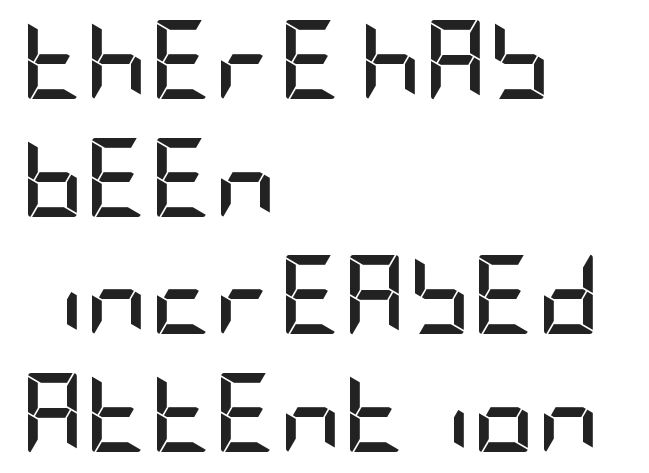
Q: Is the text bold? A: Yes.
Q: Is the text italic (slanted)? A: No, it is upright.
Q: Is the typeface a serif or a sans-serif typeface? A: Sans-serif.
Q: Is the text underlined? A: No.
Q: How is the paragraph aligned? A: Left-aligned.
Q: Is the spacing between letters normal or unusually wide? A: Normal.
Q: Is the spacing between lines tight, normal or loose? A: Normal.
Q: Width (condensed, normal, or wide)? A: Condensed.
Q: Stroke contrast? A: Low.
Q: x-height? A: Large.
